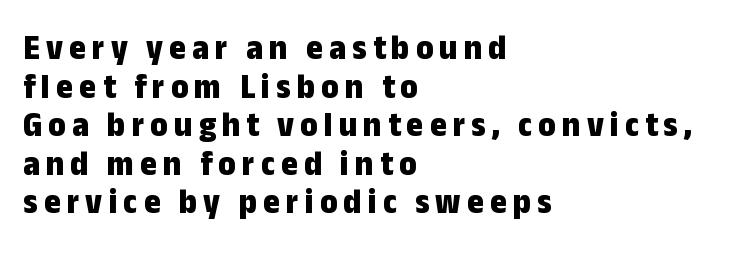
Q: Is the text bold? A: Yes.
Q: Is the text italic (slanted)? A: No, it is upright.
Q: Is the typeface a serif or a sans-serif typeface? A: Sans-serif.
Q: Is the text underlined? A: No.
Q: How is the paragraph aligned? A: Left-aligned.
Q: Is the spacing between lines tight, normal or loose? A: Tight.
Q: Width (condensed, normal, or wide)? A: Condensed.
Q: Stroke contrast? A: Low.
Q: x-height? A: Medium.
Q: Monospaced? A: No.
